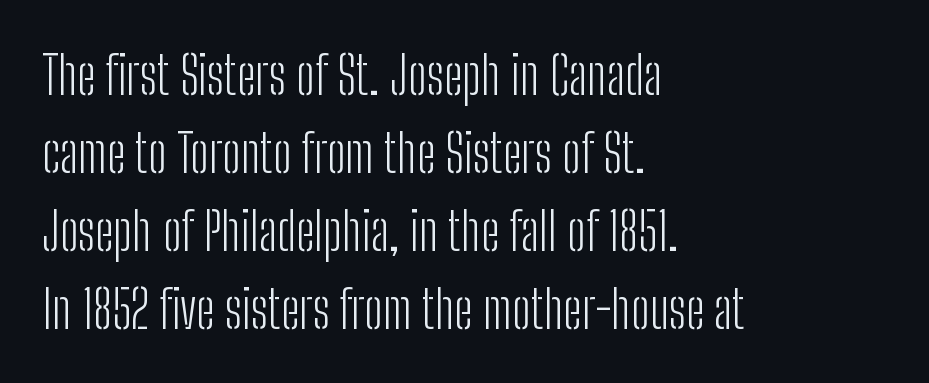
{"serif": "no", "italic": "no", "bold": "no", "weight": "light", "width": "condensed", "stroke_contrast": "low", "x_height": "medium", "monospaced": "no", "underline": "no", "align": "left", "line_spacing": "normal", "line_spacing_ratio": 1.47, "letter_spacing": "normal", "letter_spacing_em": 0.0, "glyph_px": 53}
